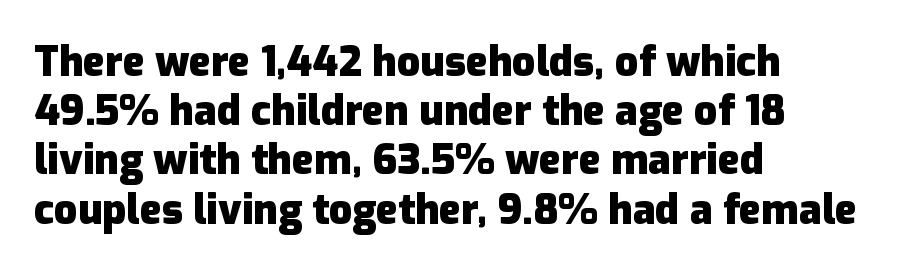
Q: Is the text bold? A: Yes.
Q: Is the text italic (slanted)? A: No, it is upright.
Q: Is the typeface a serif or a sans-serif typeface? A: Sans-serif.
Q: Is the text underlined? A: No.
Q: How is the paragraph aligned? A: Left-aligned.
Q: Is the spacing between letters normal or unusually wide? A: Normal.
Q: Width (condensed, normal, or wide)? A: Normal.
Q: Stroke contrast? A: Low.
Q: x-height? A: Medium.
Q: Monospaced? A: No.
